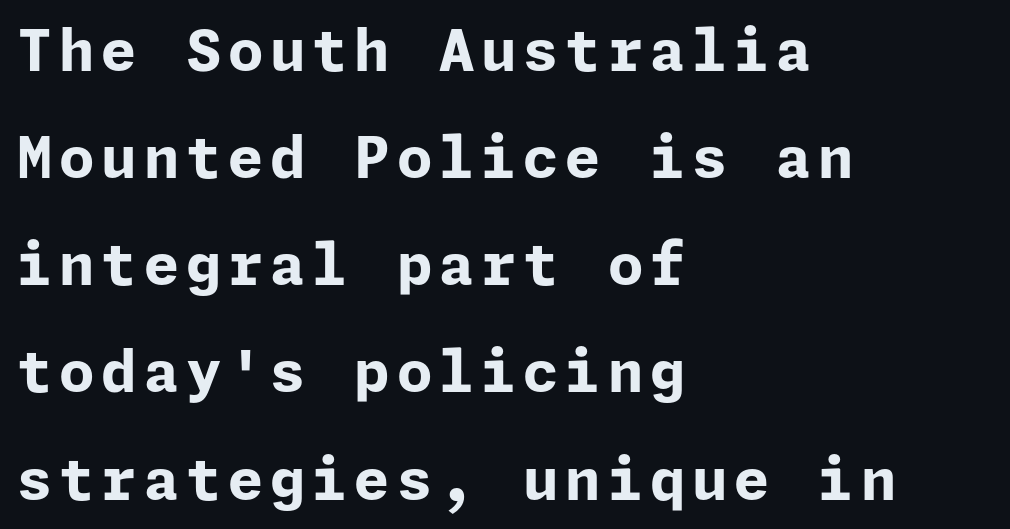
The specimen reads as upright at a glance. The face used here has the dense, thick strokes of a bold. Letterform terminals end flat and unadorned throughout the passage. Does the copy run flush right? No — it runs flush left. This rendering features lettering with no underline.
